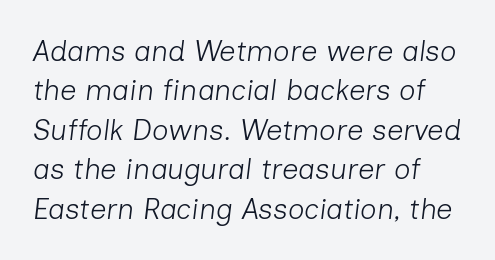
Summary of vertical rhythm: regular, with standard interline spacing. The space beneath each line is pristine and unruled. Students, note that the glyphs here touch the page at normal intervals. These lines are rendered in a variable-pitch font.
